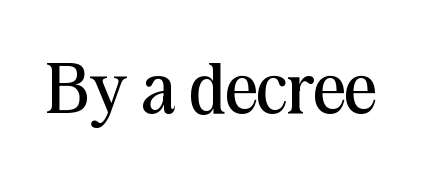
Q: Is the text bold? A: No.
Q: Is the text italic (slanted)? A: No, it is upright.
Q: Is the typeface a serif or a sans-serif typeface? A: Serif.
Q: Is the text underlined? A: No.
Q: Is the spacing between letters normal or unusually wide? A: Normal.
Q: Width (condensed, normal, or wide)? A: Normal.
Q: Stroke contrast? A: Medium.
Q: x-height? A: Medium.
Q: Monospaced? A: No.
